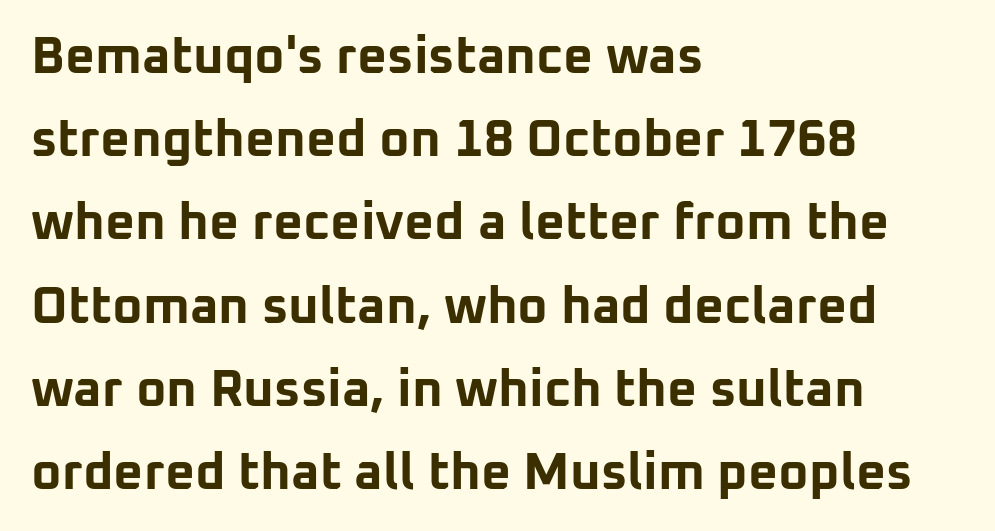
The image shows 52 px bold sans-serif type, upright; set left-aligned, normal line spacing (1.6x), normal letter spacing, not underlined; low stroke contrast and a medium x-height.
